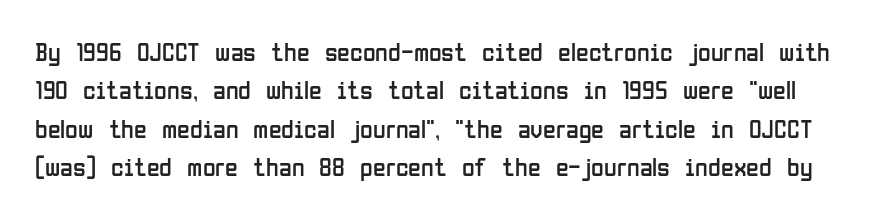
The zone under the glyphs is completely vacant. Between one letter and the next there's only the usual sliver of space. A normal amount of white space separates one row of letters from the next. No extra ink here — the face is not bold.
